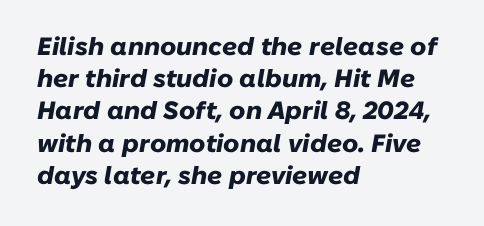
Q: Is the text bold? A: Yes.
Q: Is the text italic (slanted)? A: Yes, it leans right by about 10 degrees.
Q: Is the text underlined? A: No.
Q: How is the paragraph aligned? A: Left-aligned.
Q: Is the spacing between letters normal or unusually wide? A: Normal.
Q: Is the spacing between lines tight, normal or loose? A: Normal.
